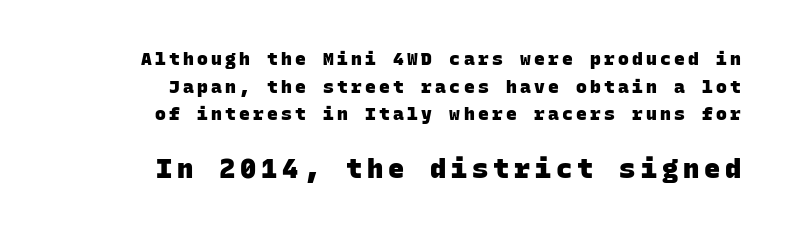
Q: Is the text bold? A: Yes.
Q: Is the text underlined? A: No.
Q: How is the paragraph aligned? A: Right-aligned.
Q: Is the spacing between lines tight, normal or loose? A: Normal.
Q: Which block of text is set in a larger size, the first (top) or the second (bottom)? A: The second (bottom) one.
